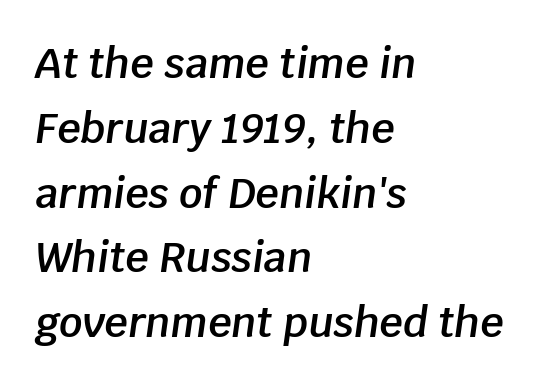
Every row of glyphs begins at an identical x-position on the left. Normally led — the rows are evenly, conventionally spaced. Is the letter spacing exaggerated? No — it looks like the ordinary default. Plain, unruled lines of type. Italic: yes, the glyphs are oblique. A bit beefed up — I'd call it semibold rather than bold.
